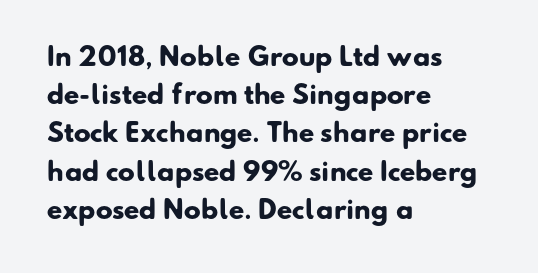
The typesetting leans heavy: a genuine bold. The ragged edge is on the right, which tells us the setting is flush left. Nobody touched the tracking dial on this one. Descenders hang freely into open space. How would I describe the line gaps? Plain and ordinary.
